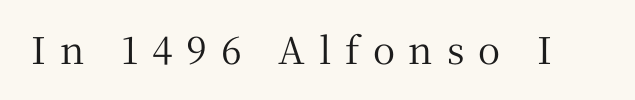
I'd call this a serif setting — the letters wear small feet. Ascenders rise straight up at ninety degrees. The face used here is rendered with a markedly widened letterfit. A typesetter would call this proportional, since set widths differ per character.
